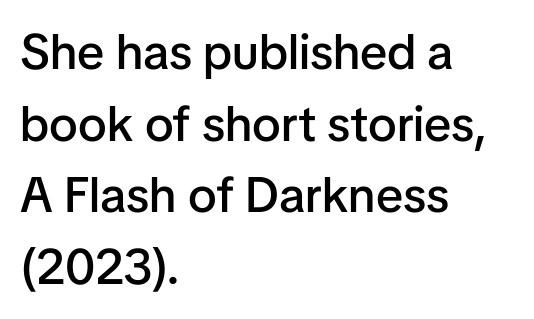
The image shows 49 px semibold sans-serif type, upright; set left-aligned, normal line spacing (1.46x), normal letter spacing, not underlined; low stroke contrast and a medium x-height.
